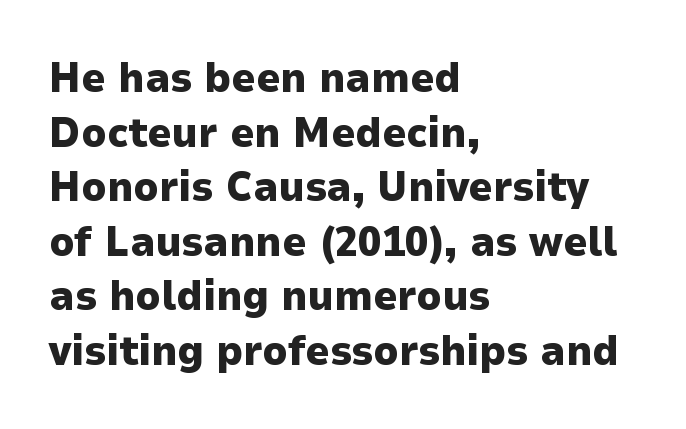
Q: Is the text bold? A: Yes.
Q: Is the text italic (slanted)? A: No, it is upright.
Q: Is the typeface a serif or a sans-serif typeface? A: Sans-serif.
Q: Is the text underlined? A: No.
Q: How is the paragraph aligned? A: Left-aligned.
Q: Is the spacing between letters normal or unusually wide? A: Normal.
Q: Is the spacing between lines tight, normal or loose? A: Normal.
Q: Width (condensed, normal, or wide)? A: Normal.
Q: Stroke contrast? A: Low.
Q: x-height? A: Medium.
Q: Monospaced? A: No.
